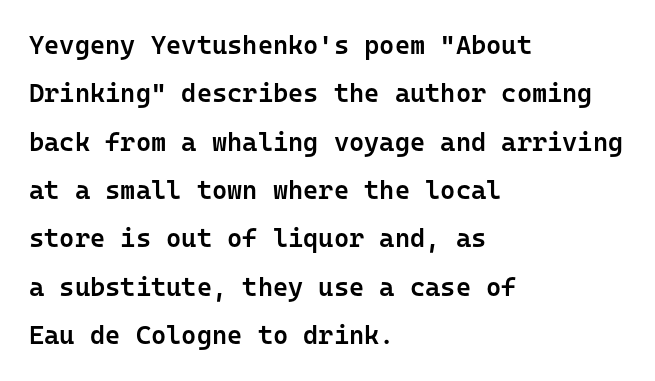
Short and long lines alike share a common starting point at left. The strip under each line holds only bare page. A typesetter would call this zero additional tracking. A semibold gives these letters moderate extra thickness, short of bold.
